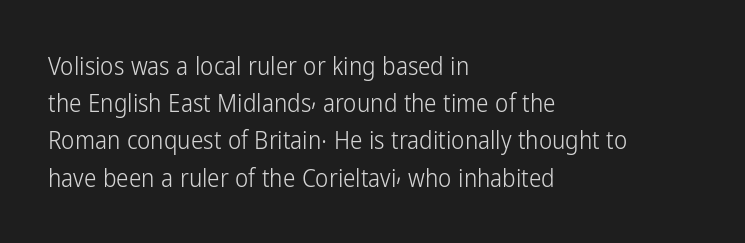
Q: Is the text bold? A: No.
Q: Is the text italic (slanted)? A: No, it is upright.
Q: Is the text underlined? A: No.
Q: How is the paragraph aligned? A: Left-aligned.
Q: Is the spacing between letters normal or unusually wide? A: Normal.
Q: Is the spacing between lines tight, normal or loose? A: Normal.
